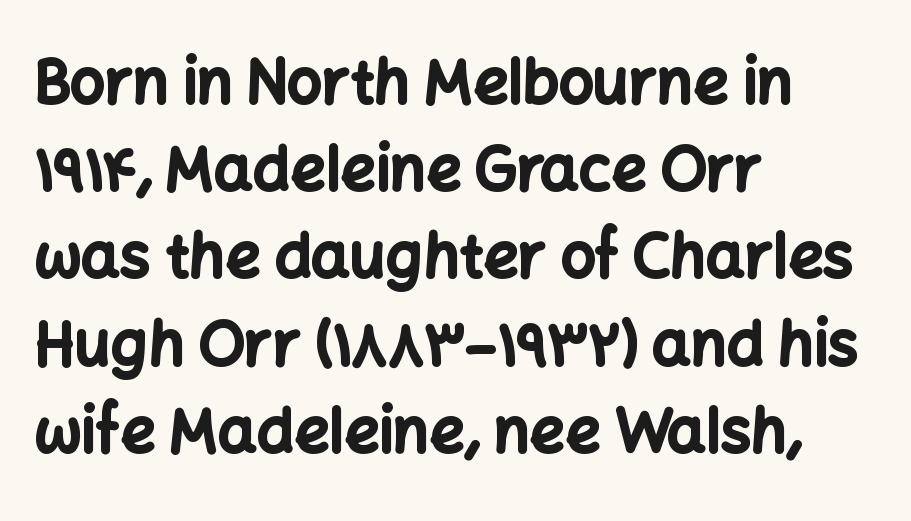
{"serif": "no", "italic": "no", "bold": "yes", "weight": "bold", "width": "normal", "stroke_contrast": "low", "x_height": "medium", "monospaced": "no", "underline": "no", "align": "left", "line_spacing": "normal", "line_spacing_ratio": 1.43, "letter_spacing": "normal", "letter_spacing_em": 0.0, "glyph_px": 61}
